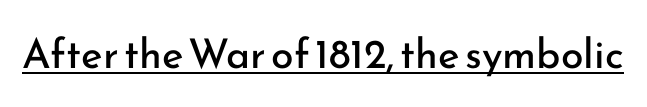
Q: Is the text bold? A: No.
Q: Is the text italic (slanted)? A: No, it is upright.
Q: Is the typeface a serif or a sans-serif typeface? A: Sans-serif.
Q: Is the text underlined? A: Yes.
Q: Is the spacing between letters normal or unusually wide? A: Normal.
Q: Width (condensed, normal, or wide)? A: Normal.
Q: Stroke contrast? A: Low.
Q: x-height? A: Small.
Q: Monospaced? A: No.
